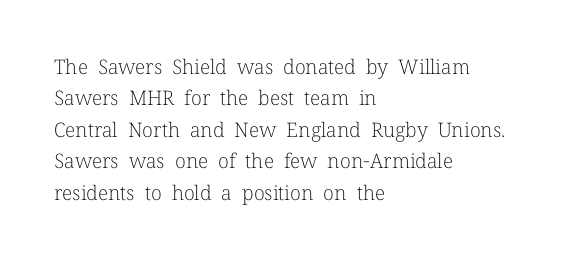
The image shows 20 px text type, upright; set left-aligned, normal line spacing (1.57x), normal letter spacing, not underlined.
